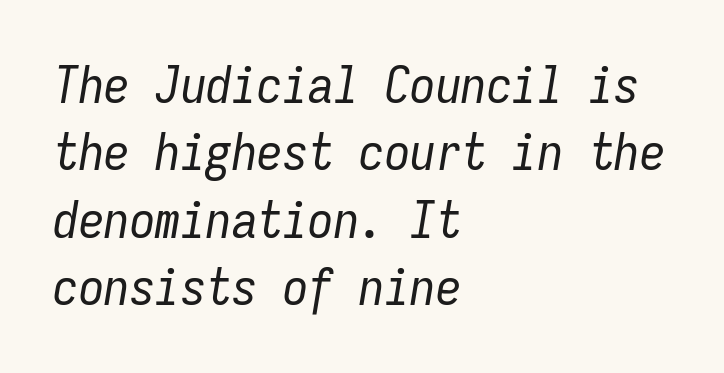
Nobody drew a line under any word here. The face used here is monospaced, like something from a code editor. One-word summary of the alignment: left. Weight: in the light-to-regular range. There is no visible air inserted between adjacent glyphs.
